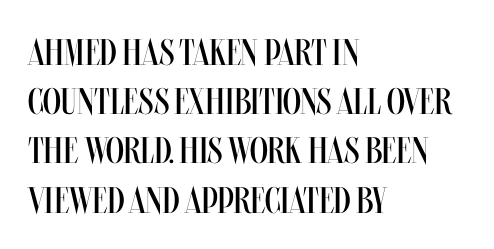
Q: Is the text bold? A: No.
Q: Is the text italic (slanted)? A: No, it is upright.
Q: Is the text underlined? A: No.
Q: How is the paragraph aligned? A: Left-aligned.
Q: Is the spacing between letters normal or unusually wide? A: Normal.
Q: Is the spacing between lines tight, normal or loose? A: Normal.
Q: Width (condensed, normal, or wide)? A: Condensed.
Q: Stroke contrast? A: Medium.
Q: x-height? A: Large.
Q: Monospaced? A: No.
